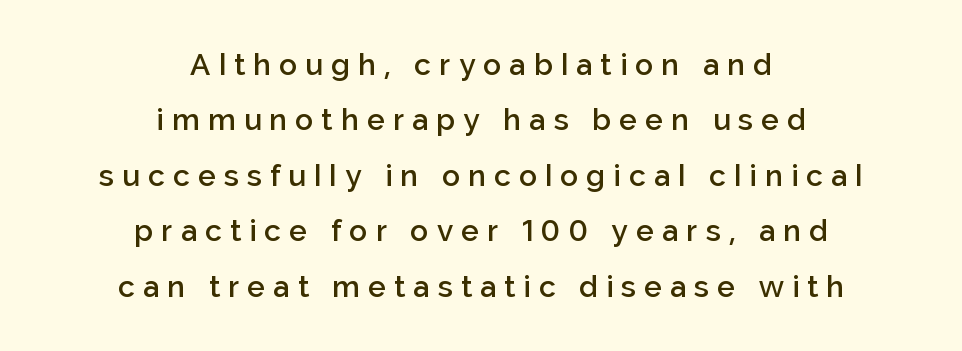
The baseline area is clear. In terms of weight, the rendering is demibold, just under bold. You could not count columns in this text — the font is proportionally spaced. Posture: vertical.
